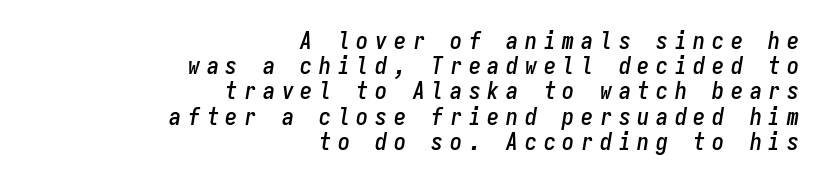
Each line ends at the same right margin while the left side varies. The face used here is rendered with a markedly widened letterfit. In terms of posture, this sample is oblique. Tightly led — the rows are bunched. Each row of text sits above clean, open space.
